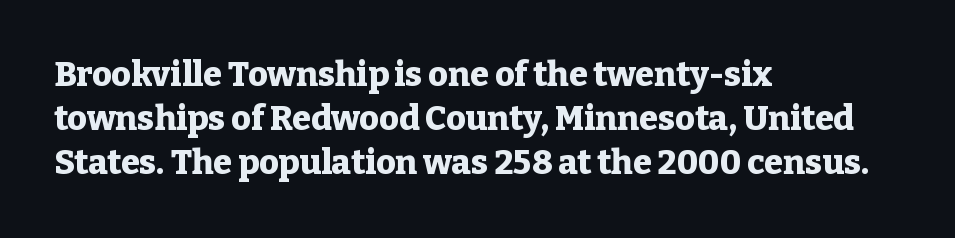
The image shows 34 px heavy serif type, upright; set left-aligned, normal line spacing (1.29x), normal letter spacing, not underlined; low stroke contrast and a medium x-height.
